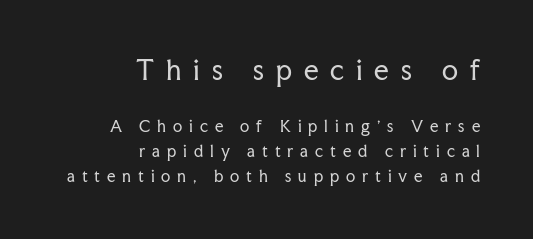
Q: Is the text bold? A: No.
Q: Is the text italic (slanted)? A: No, it is upright.
Q: Is the text underlined? A: No.
Q: How is the paragraph aligned? A: Right-aligned.
Q: Is the spacing between letters normal or unusually wide? A: Unusually wide.
Q: Is the spacing between lines tight, normal or loose? A: Normal.
Q: Which block of text is set in a larger size, the first (top) or the second (bottom)? A: The first (top) one.
